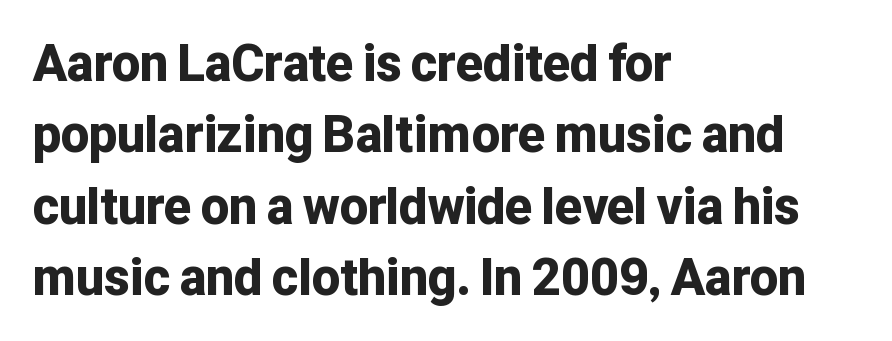
{"serif": "no", "italic": "no", "bold": "yes", "weight": "bold", "width": "normal", "stroke_contrast": "low", "x_height": "medium", "monospaced": "no", "underline": "no", "align": "left", "line_spacing": "normal", "line_spacing_ratio": 1.43, "letter_spacing": "normal", "letter_spacing_em": 0.0, "glyph_px": 50}
